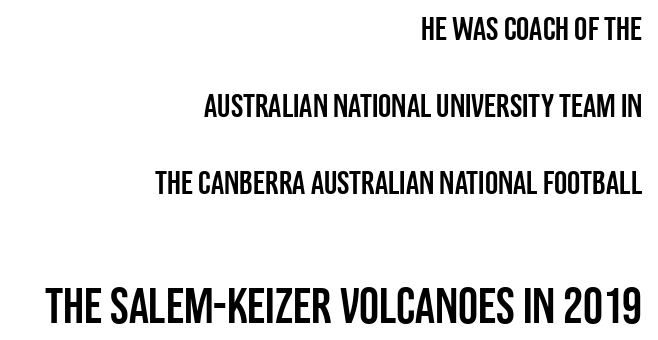
A bare baseline throughout the passage. The passage shown begins with its smaller block and ends with its larger one. The lines are quadded right. Style check: upright.
